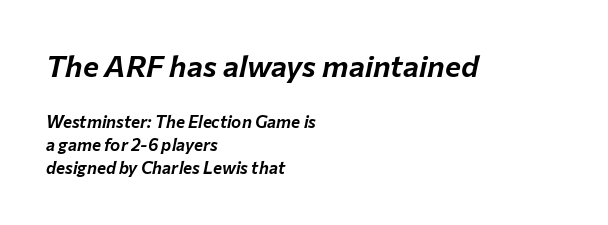
The image shows 30 px text type, italic (leaning right); set left-aligned, normal line spacing (1.35x), normal letter spacing, not underlined; the first (top) block is 1.76x larger; low stroke contrast and a medium x-height.
